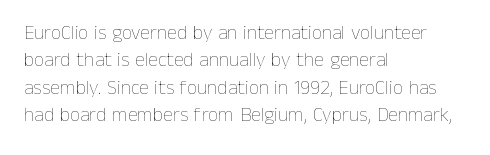
{"italic": "no", "bold": "no", "underline": "no", "align": "left", "line_spacing": "normal", "line_spacing_ratio": 1.37, "letter_spacing": "normal", "letter_spacing_em": 0.0, "glyph_px": 20}
